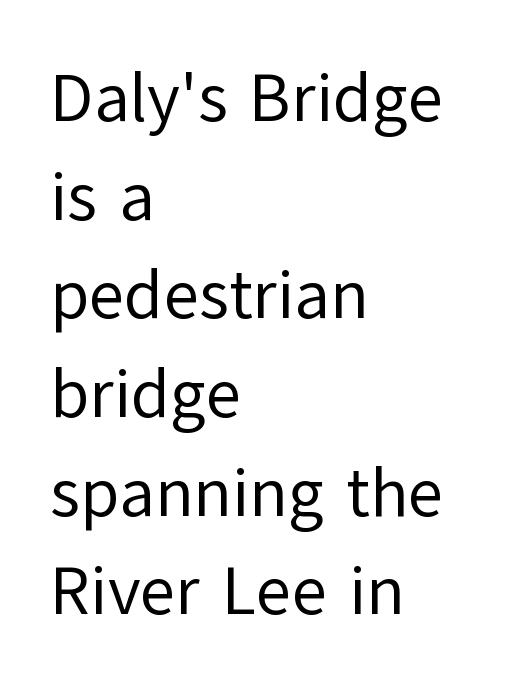
Vertically, the passage feels balanced, rows spaced as you'd expect. This sample has the flowing, uneven cadence of proportional lettering. Heaviness? Minimal to ordinary, like unemphasized prose. A sans-serif font was chosen for this passage. All the whitespace from short lines collects on the right.
